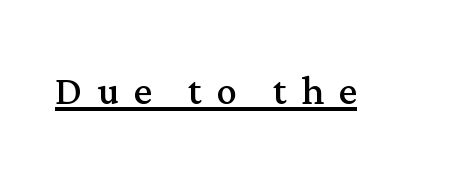
Do the characters align in a grid? No, the font is proportional. Does a line run under the words? Yes, clearly. The line texture is sparse and dotted thanks to wide tracking. The type family on display is of the serif kind. Stems and bowls with no extra thickness — not bold.
